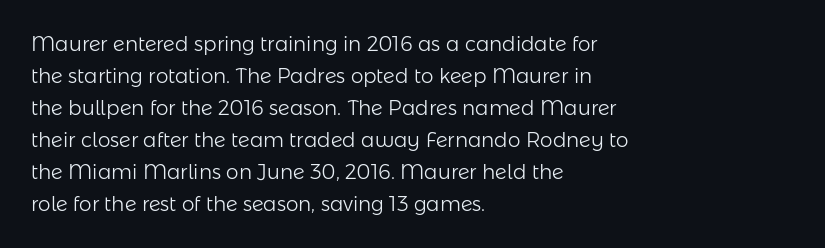
Caption: standard tracking, unaltered. The line-height multiplier appears to be the usual default. Type without underlining. This sample uses an upright cut, with every glyph sitting square on the baseline. This rendering uses left alignment, leaving the right contour irregular. The characters are drawn with everyday or finer stroke widths.
